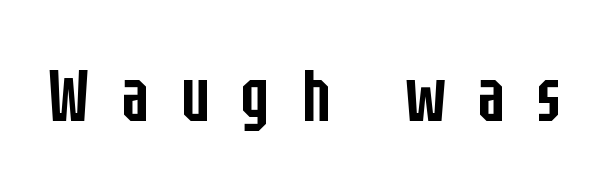
The letters carry no serifs — their stems end cleanly without finishing strokes. Look at the stroke-to-counter ratio: somewhat heavy, a semibold. These lines have a slow, spaced-out rhythm from letter to letter. These lines are rendered in a variable-pitch font. Ordinary non-slanted type is in use.
